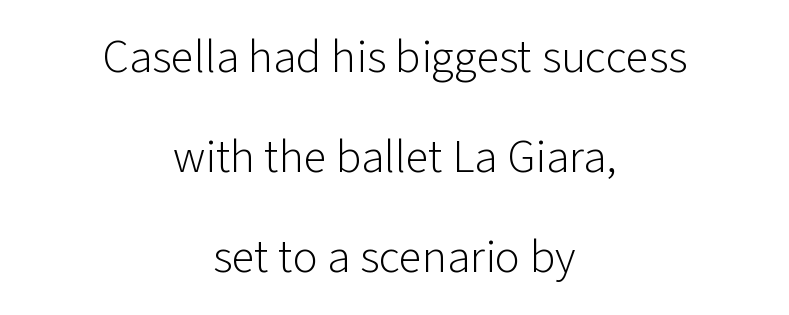
Q: Is the text bold? A: No.
Q: Is the text italic (slanted)? A: No, it is upright.
Q: Is the typeface a serif or a sans-serif typeface? A: Sans-serif.
Q: Is the text underlined? A: No.
Q: How is the paragraph aligned? A: Centered.
Q: Is the spacing between letters normal or unusually wide? A: Normal.
Q: Is the spacing between lines tight, normal or loose? A: Loose.
Q: Width (condensed, normal, or wide)? A: Normal.
Q: Stroke contrast? A: Low.
Q: x-height? A: Medium.
Q: Monospaced? A: No.
